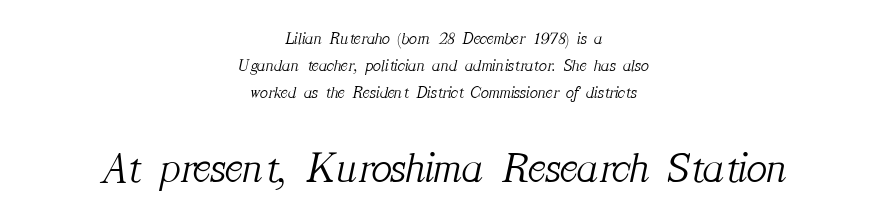
Q: Is the text bold? A: No.
Q: Is the text italic (slanted)? A: Yes, it leans right by about 12 degrees.
Q: Is the typeface a serif or a sans-serif typeface? A: Serif.
Q: Is the text underlined? A: No.
Q: How is the paragraph aligned? A: Centered.
Q: Is the spacing between letters normal or unusually wide? A: Normal.
Q: Is the spacing between lines tight, normal or loose? A: Normal.
Q: Which block of text is set in a larger size, the first (top) or the second (bottom)? A: The second (bottom) one.
Q: Width (condensed, normal, or wide)? A: Normal.
Q: Stroke contrast? A: Medium.
Q: x-height? A: Medium.
Q: Monospaced? A: No.
